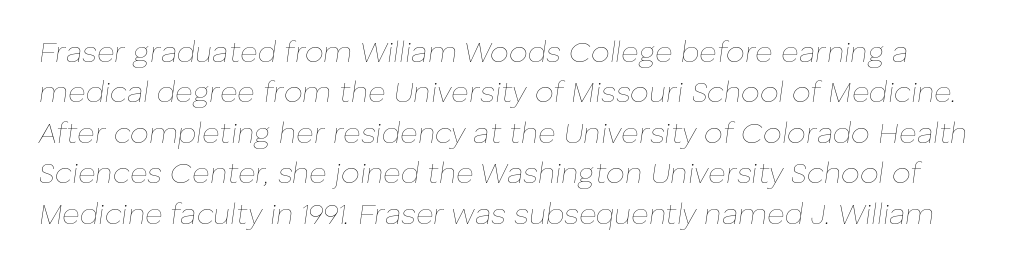
{"italic": "yes", "lean": "right", "slant_degrees": 8, "bold": "no", "weight": "thin", "width": "normal", "stroke_contrast": "low", "x_height": "medium", "monospaced": "no", "underline": "no", "line_spacing": "normal", "line_spacing_ratio": 1.35, "letter_spacing": "normal", "letter_spacing_em": 0.0, "glyph_px": 30}
